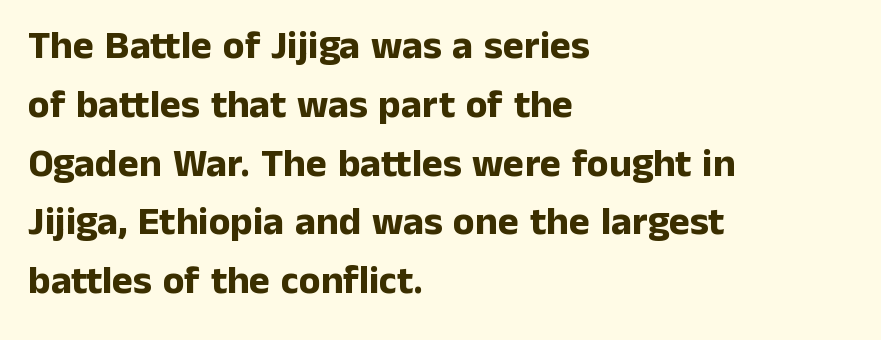
The image shows 40 px bold sans-serif type, upright; set left-aligned, normal line spacing (1.47x), normal letter spacing, not underlined; low stroke contrast and a medium x-height.
